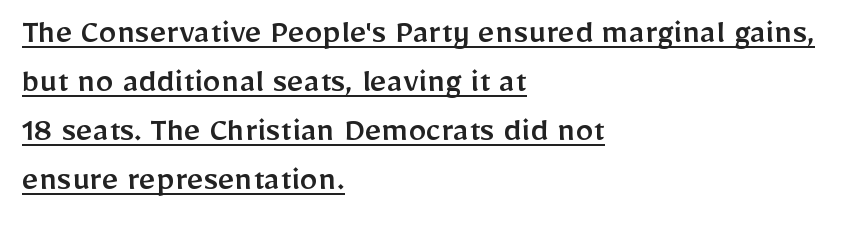
The image shows 36 px sans-serif type, upright; set left-aligned, normal line spacing (1.36x), normal letter spacing, underlined; low stroke contrast and a medium x-height.
